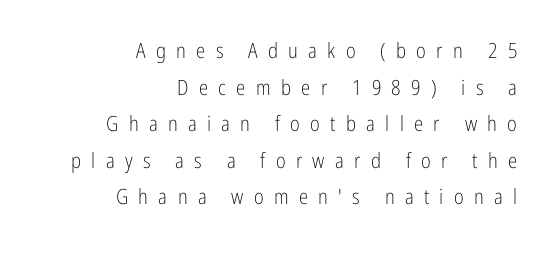
Q: Is the text bold? A: No.
Q: Is the text italic (slanted)? A: No, it is upright.
Q: Is the text underlined? A: No.
Q: How is the paragraph aligned? A: Right-aligned.
Q: Is the spacing between letters normal or unusually wide? A: Unusually wide.
